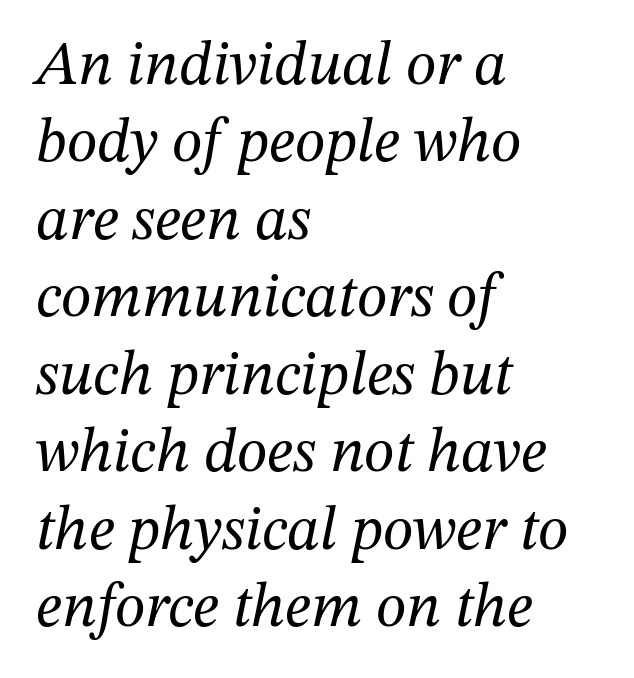
Check under the words: just untouched page. The passage shown has conventional tracking throughout. Each new line begins a customary step beneath the previous one. Character widths vary here, with narrow letters taking less room than wide ones. The lettering tilts uniformly, giving the passage an italic look.
